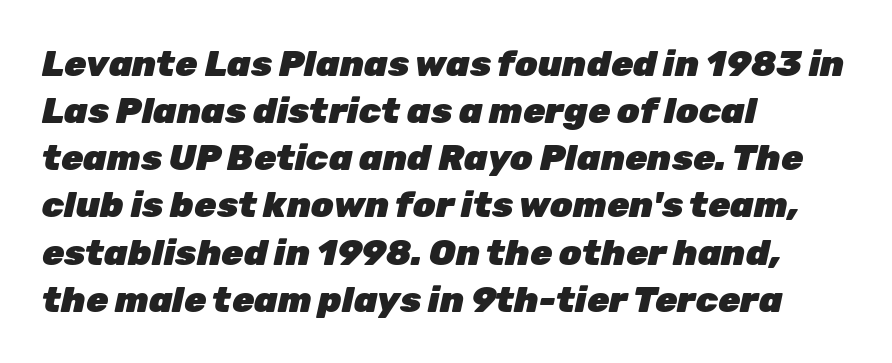
{"italic": "yes", "lean": "right", "slant_degrees": 12, "bold": "yes", "weight": "heavy", "width": "normal", "stroke_contrast": "low", "x_height": "medium", "monospaced": "no", "underline": "no", "align": "left", "line_spacing": "normal", "line_spacing_ratio": 1.31, "letter_spacing": "normal", "letter_spacing_em": 0.0, "glyph_px": 36}
